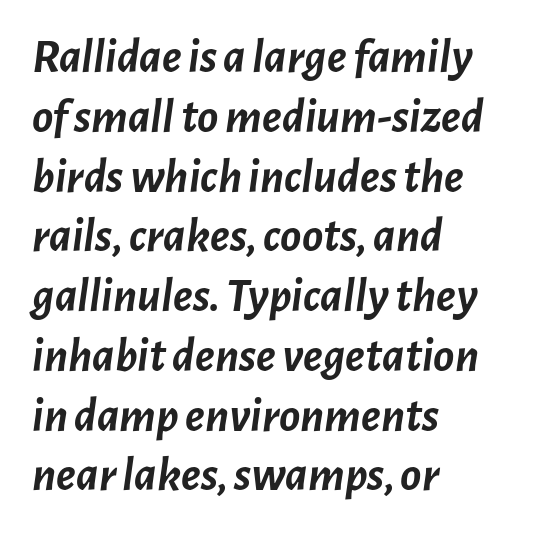
{"italic": "yes", "lean": "right", "slant_degrees": 7, "bold": "yes", "weight": "semibold", "width": "normal", "stroke_contrast": "low", "x_height": "medium", "monospaced": "no", "underline": "no", "align": "left", "line_spacing_ratio": 1.22, "letter_spacing": "normal", "letter_spacing_em": 0.0, "glyph_px": 49}
